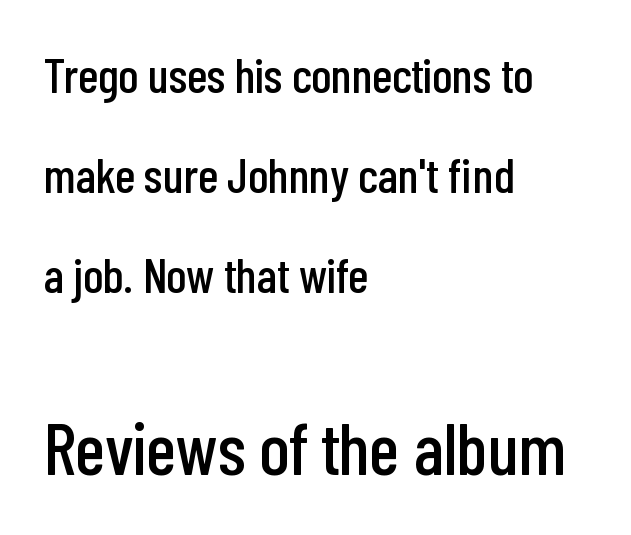
Q: Is the text italic (slanted)? A: No, it is upright.
Q: Is the typeface a serif or a sans-serif typeface? A: Sans-serif.
Q: Is the text underlined? A: No.
Q: How is the paragraph aligned? A: Left-aligned.
Q: Is the spacing between letters normal or unusually wide? A: Normal.
Q: Is the spacing between lines tight, normal or loose? A: Loose.
Q: Which block of text is set in a larger size, the first (top) or the second (bottom)? A: The second (bottom) one.
Q: Width (condensed, normal, or wide)? A: Condensed.
Q: Stroke contrast? A: Low.
Q: x-height? A: Medium.
Q: Monospaced? A: No.
